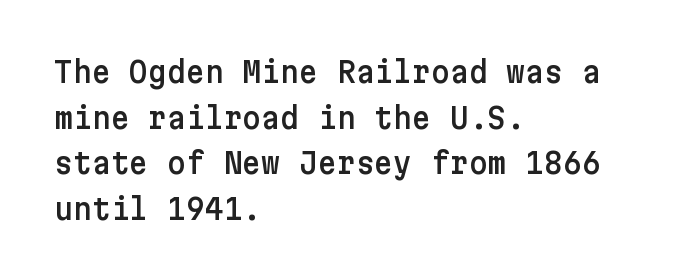
The foot of each line stays bare and open. Check where the strokes stop: nothing finishes them off — pure sans. Summary of vertical rhythm: regular, with standard interline spacing. The passage is arranged the way most books set body copy — flush left.
